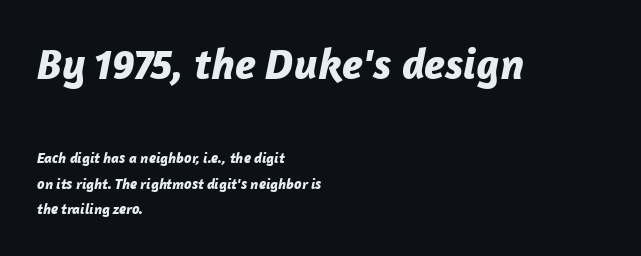
Q: Is the text bold? A: Yes.
Q: Is the text italic (slanted)? A: Yes, it leans right by about 12 degrees.
Q: Is the text underlined? A: No.
Q: How is the paragraph aligned? A: Left-aligned.
Q: Is the spacing between letters normal or unusually wide? A: Normal.
Q: Which block of text is set in a larger size, the first (top) or the second (bottom)? A: The first (top) one.
Q: Width (condensed, normal, or wide)? A: Normal.
Q: Stroke contrast? A: Low.
Q: x-height? A: Medium.
Q: Monospaced? A: No.
